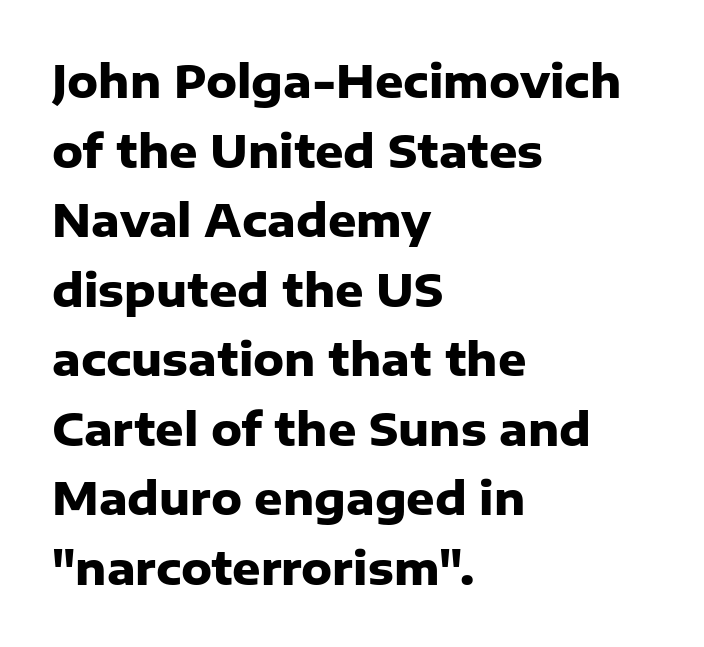
The image shows 44 px heavy sans-serif type, upright; set left-aligned, normal line spacing (1.58x), normal letter spacing, not underlined; low stroke contrast and a medium x-height.
